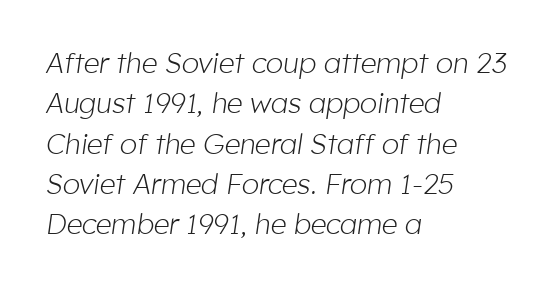
Q: Is the text bold? A: No.
Q: Is the text italic (slanted)? A: Yes, it leans right by about 8 degrees.
Q: Is the text underlined? A: No.
Q: How is the paragraph aligned? A: Left-aligned.
Q: Is the spacing between letters normal or unusually wide? A: Normal.
Q: Is the spacing between lines tight, normal or loose? A: Normal.
Q: Width (condensed, normal, or wide)? A: Normal.
Q: Stroke contrast? A: Low.
Q: x-height? A: Medium.
Q: Monospaced? A: No.
